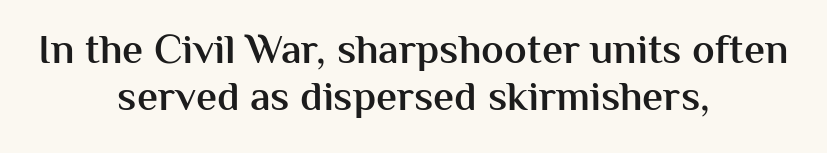
Line spacing here is tight. Does the copy run flush right? No — it is centered line by line. Glance below the letters and you will spot only blank space. The horizontal fit of the characters is conventional and even. Do the letters lean? They stand straight. Every letter is mildly thick-stroked: semibold rather than bold.
